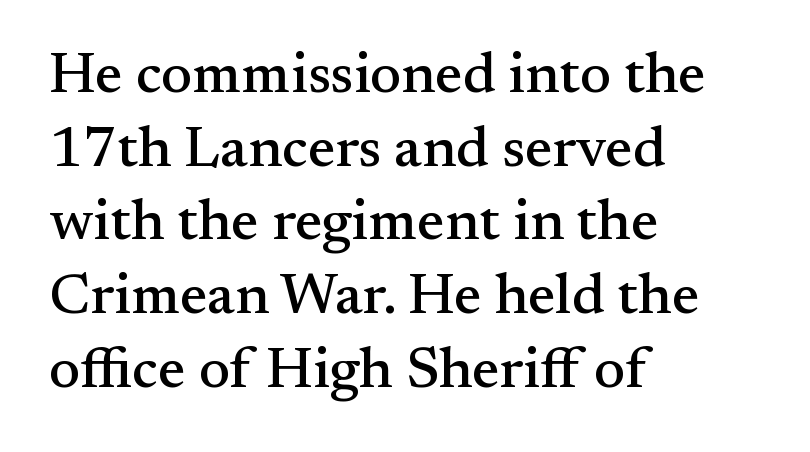
The image shows 58 px serif type, upright; set left-aligned, normal line spacing (1.27x), normal letter spacing, not underlined; medium stroke contrast and a small x-height.
